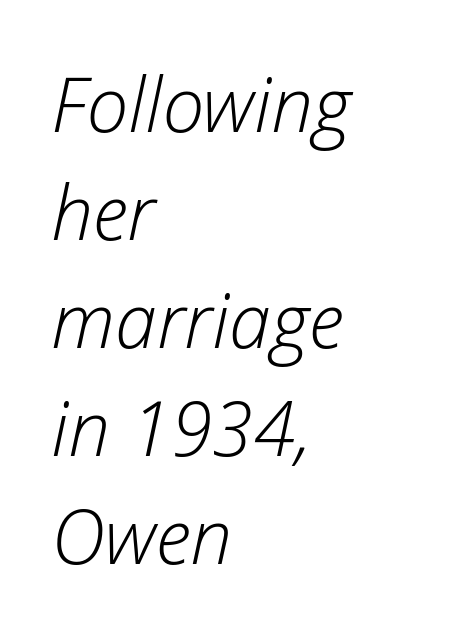
Q: Is the text bold? A: No.
Q: Is the text italic (slanted)? A: Yes, it leans right by about 12 degrees.
Q: Is the text underlined? A: No.
Q: How is the paragraph aligned? A: Left-aligned.
Q: Is the spacing between letters normal or unusually wide? A: Normal.
Q: Is the spacing between lines tight, normal or loose? A: Normal.
Q: Width (condensed, normal, or wide)? A: Normal.
Q: Stroke contrast? A: Low.
Q: x-height? A: Medium.
Q: Monospaced? A: No.
